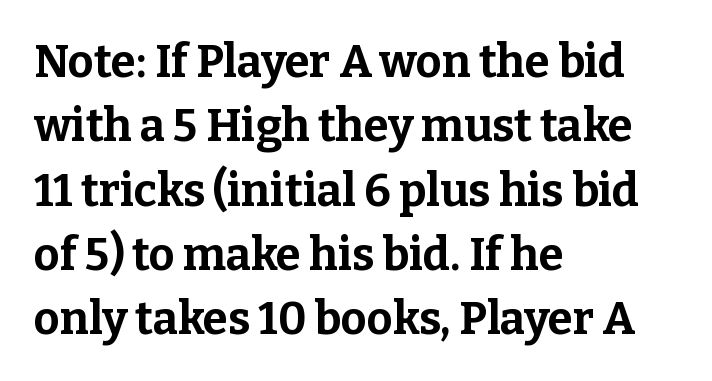
{"serif": "yes", "italic": "no", "bold": "yes", "weight": "bold", "width": "normal", "stroke_contrast": "low", "x_height": "medium", "monospaced": "no", "underline": "no", "align": "left", "line_spacing": "normal", "line_spacing_ratio": 1.43, "letter_spacing": "normal", "letter_spacing_em": 0.0, "glyph_px": 45}
